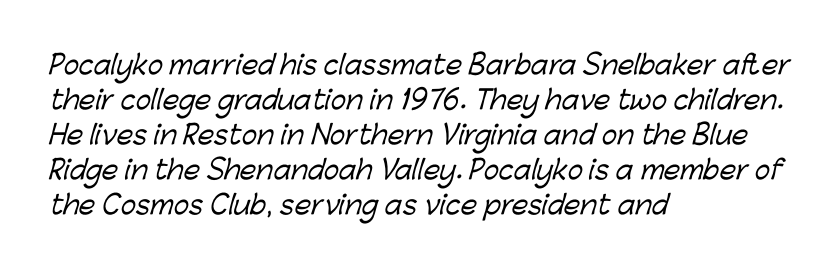
{"underline": "no", "align": "left", "line_spacing": "normal", "line_spacing_ratio": 1.35, "letter_spacing": "normal", "letter_spacing_em": 0.0, "glyph_px": 26}
